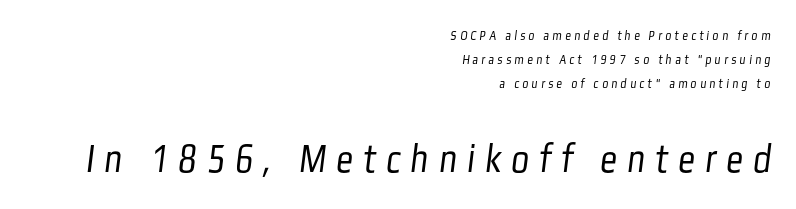
{"serif": "no", "bold": "no", "weight": "light", "width": "condensed", "stroke_contrast": "low", "x_height": "medium", "monospaced": "no", "underline": "no", "align": "right", "line_spacing_ratio": 1.73, "letter_spacing": "wide", "letter_spacing_em": 0.24, "larger_block": "second", "size_ratio": 3.0, "glyph_px": 42}
